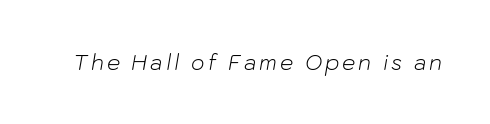
Q: Is the text bold? A: No.
Q: Is the text italic (slanted)? A: Yes, it leans right by about 10 degrees.
Q: Is the text underlined? A: No.
